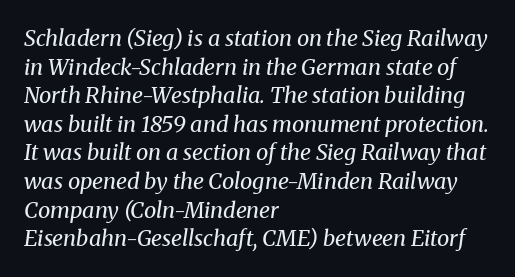
Q: Is the text bold? A: No.
Q: Is the text italic (slanted)? A: Yes, it leans right by about 8 degrees.
Q: Is the text underlined? A: No.
Q: How is the paragraph aligned? A: Left-aligned.
Q: Is the spacing between letters normal or unusually wide? A: Normal.
Q: Is the spacing between lines tight, normal or loose? A: Normal.
